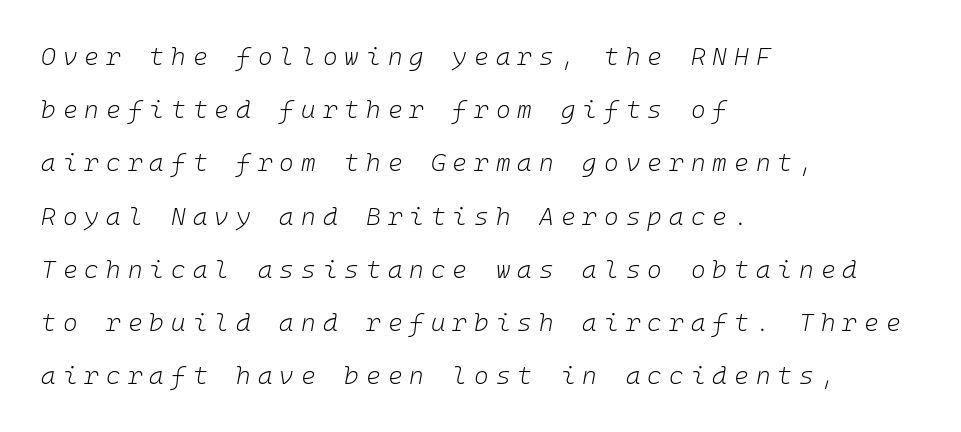
The image shows 25 px text type, italic (leaning right); set left-aligned, loose line spacing (2.13x), unusually wide letter spacing (+0.28 em), not underlined.
